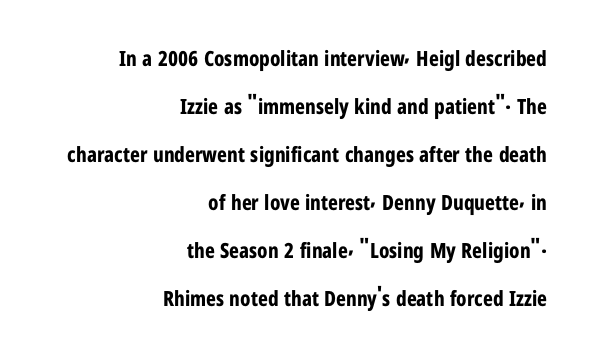
Q: Is the text bold? A: Yes.
Q: Is the text italic (slanted)? A: No, it is upright.
Q: Is the text underlined? A: No.
Q: How is the paragraph aligned? A: Right-aligned.
Q: Is the spacing between letters normal or unusually wide? A: Normal.
Q: Is the spacing between lines tight, normal or loose? A: Loose.
